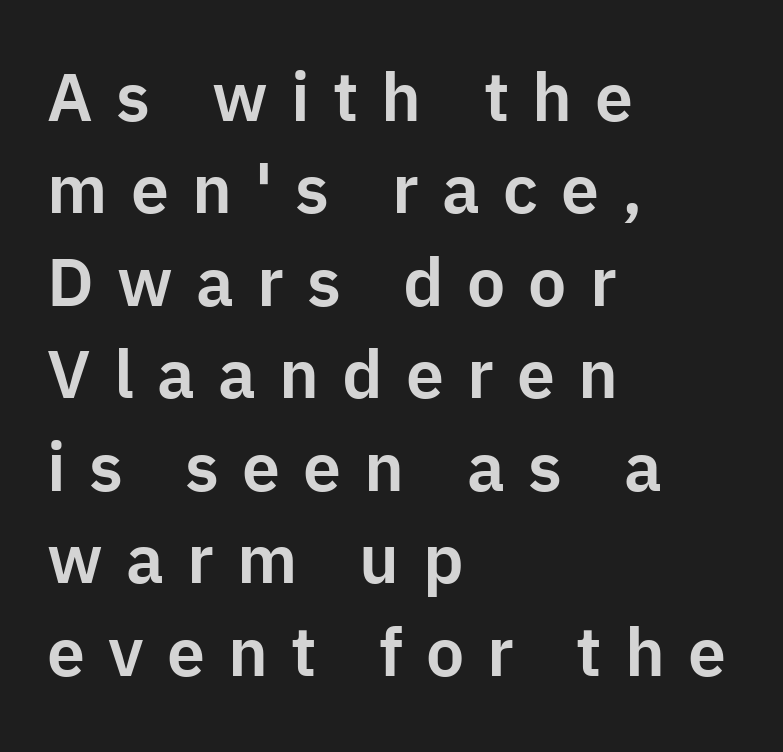
{"serif": "no", "italic": "no", "width": "normal", "stroke_contrast": "low", "x_height": "medium", "monospaced": "no", "underline": "no", "align": "left", "line_spacing": "normal", "line_spacing_ratio": 1.36, "letter_spacing": "wide", "letter_spacing_em": 0.34, "glyph_px": 68}
